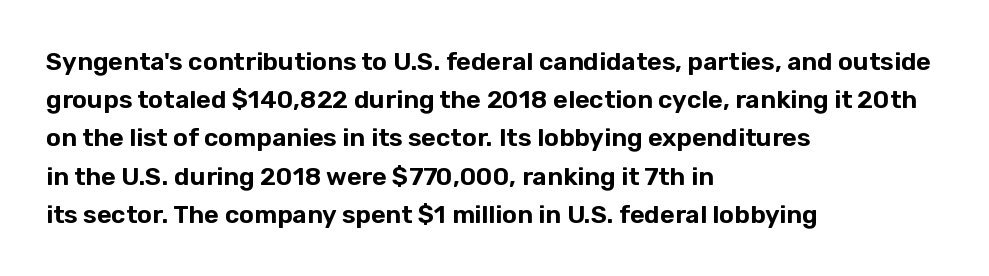
The image shows 25 px text type, upright; set left-aligned, normal line spacing (1.53x), normal letter spacing, not underlined.
